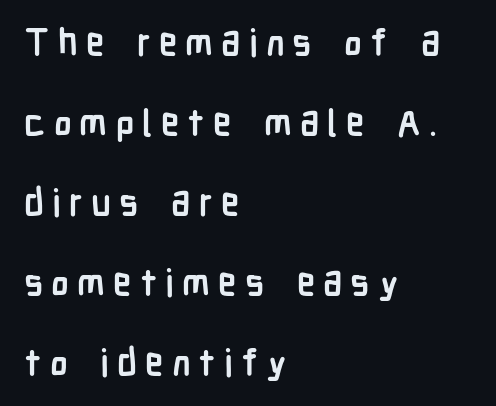
Q: Is the text bold? A: Yes.
Q: Is the text italic (slanted)? A: No, it is upright.
Q: Is the typeface a serif or a sans-serif typeface? A: Sans-serif.
Q: Is the text underlined? A: No.
Q: How is the paragraph aligned? A: Left-aligned.
Q: Is the spacing between letters normal or unusually wide? A: Unusually wide.
Q: Is the spacing between lines tight, normal or loose? A: Loose.
Q: Width (condensed, normal, or wide)? A: Condensed.
Q: Stroke contrast? A: Low.
Q: x-height? A: Medium.
Q: Monospaced? A: No.
